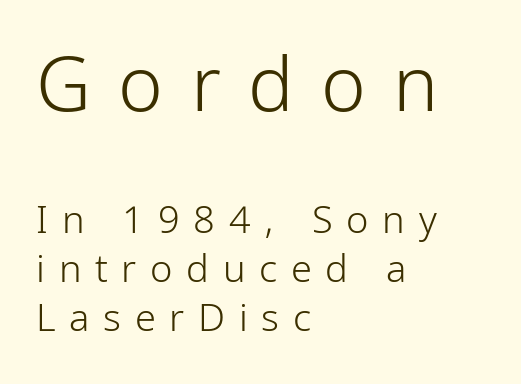
Q: Is the text bold? A: No.
Q: Is the text italic (slanted)? A: No, it is upright.
Q: Is the typeface a serif or a sans-serif typeface? A: Sans-serif.
Q: Is the text underlined? A: No.
Q: How is the paragraph aligned? A: Left-aligned.
Q: Is the spacing between letters normal or unusually wide? A: Unusually wide.
Q: Is the spacing between lines tight, normal or loose? A: Normal.
Q: Which block of text is set in a larger size, the first (top) or the second (bottom)? A: The first (top) one.
Q: Width (condensed, normal, or wide)? A: Condensed.
Q: Stroke contrast? A: Low.
Q: x-height? A: Medium.
Q: Monospaced? A: No.
